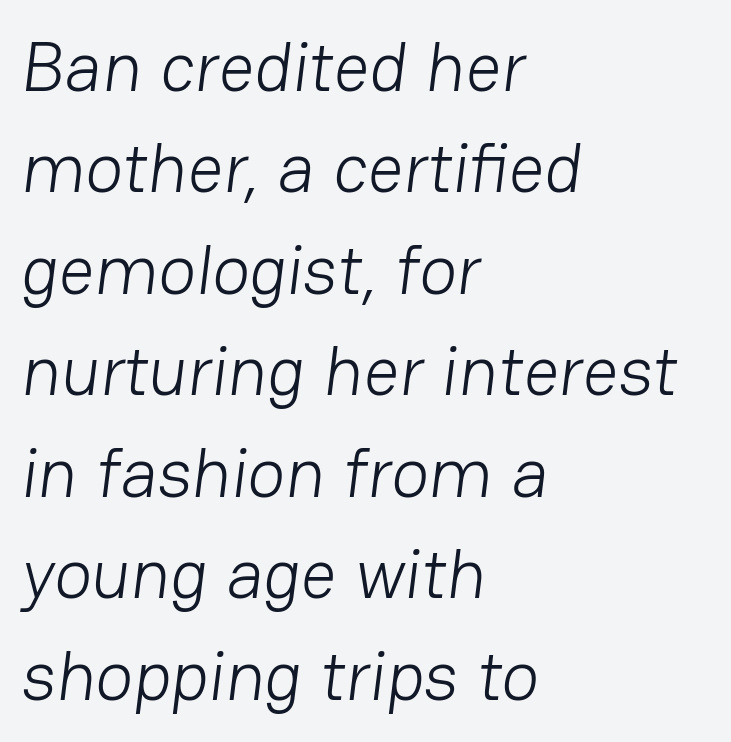
Q: Is the text bold? A: No.
Q: Is the typeface a serif or a sans-serif typeface? A: Sans-serif.
Q: Is the text underlined? A: No.
Q: How is the paragraph aligned? A: Left-aligned.
Q: Is the spacing between letters normal or unusually wide? A: Normal.
Q: Is the spacing between lines tight, normal or loose? A: Normal.
Q: Width (condensed, normal, or wide)? A: Normal.
Q: Stroke contrast? A: Low.
Q: x-height? A: Medium.
Q: Monospaced? A: No.
